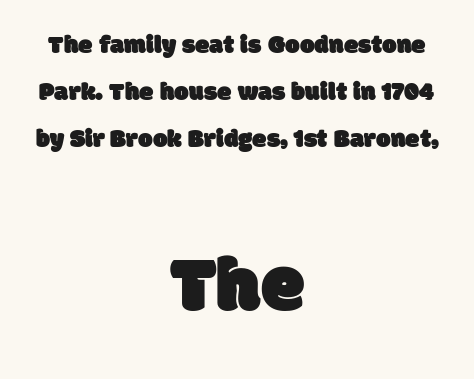
Does the bottom block carry the larger type? Yes, it does. The font family rendered here belongs to the sans-serif group. Neither beginnings nor endings align; midpoints do. Unmarked baselines from the first word to the last.
